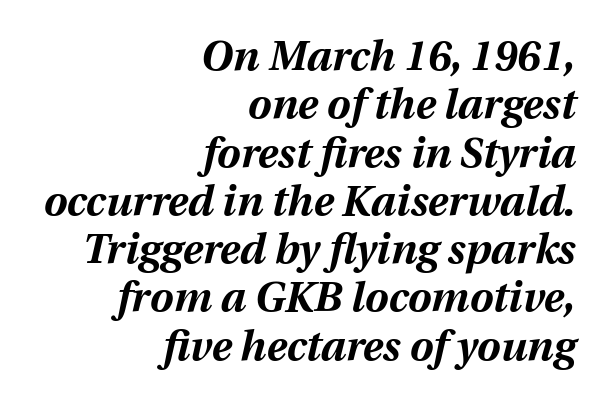
Q: Is the text bold? A: Yes.
Q: Is the text italic (slanted)? A: Yes, it leans right by about 12 degrees.
Q: Is the text underlined? A: No.
Q: How is the paragraph aligned? A: Right-aligned.
Q: Is the spacing between letters normal or unusually wide? A: Normal.
Q: Is the spacing between lines tight, normal or loose? A: Tight.
Q: Width (condensed, normal, or wide)? A: Normal.
Q: Stroke contrast? A: Medium.
Q: x-height? A: Medium.
Q: Monospaced? A: No.
